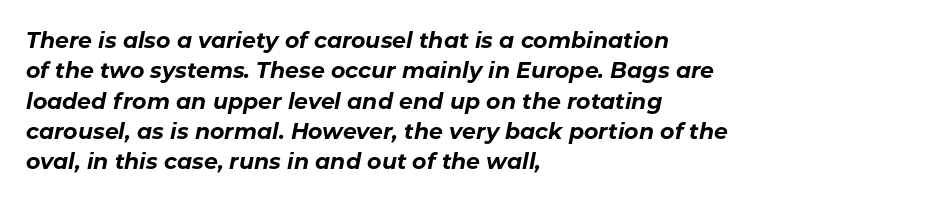
{"italic": "yes", "lean": "right", "slant_degrees": 11, "bold": "yes", "underline": "no", "align": "left", "line_spacing": "normal", "line_spacing_ratio": 1.38, "letter_spacing": "normal", "letter_spacing_em": 0.0, "glyph_px": 22}
